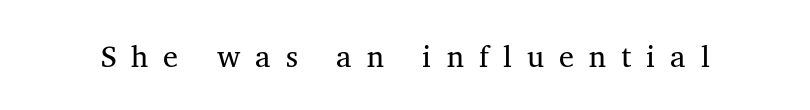
Q: Is the text bold? A: No.
Q: Is the text italic (slanted)? A: No, it is upright.
Q: Is the typeface a serif or a sans-serif typeface? A: Serif.
Q: Is the text underlined? A: No.
Q: Is the spacing between letters normal or unusually wide? A: Unusually wide.
Q: Width (condensed, normal, or wide)? A: Normal.
Q: Stroke contrast? A: Medium.
Q: x-height? A: Medium.
Q: Monospaced? A: No.
